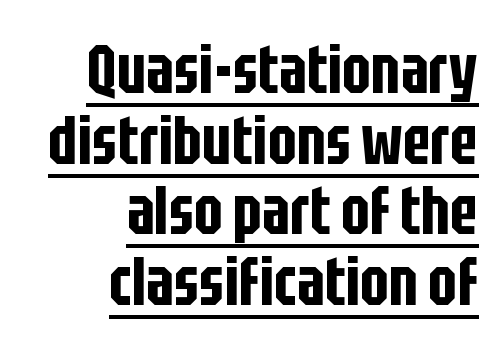
{"serif": "no", "italic": "no", "width": "condensed", "stroke_contrast": "low", "x_height": "large", "monospaced": "no", "underline": "yes", "align": "right", "line_spacing": "tight", "line_spacing_ratio": 1.04, "letter_spacing": "normal", "letter_spacing_em": 0.0, "glyph_px": 68}
